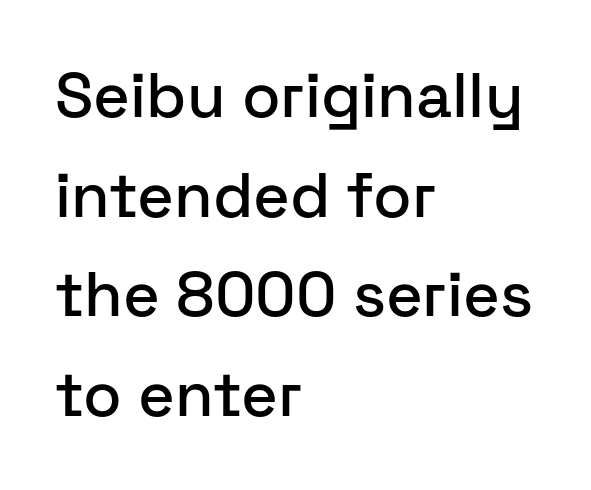
The image shows 63 px sans-serif type, upright; set left-aligned, normal line spacing (1.58x), normal letter spacing, not underlined; low stroke contrast and a medium x-height.
